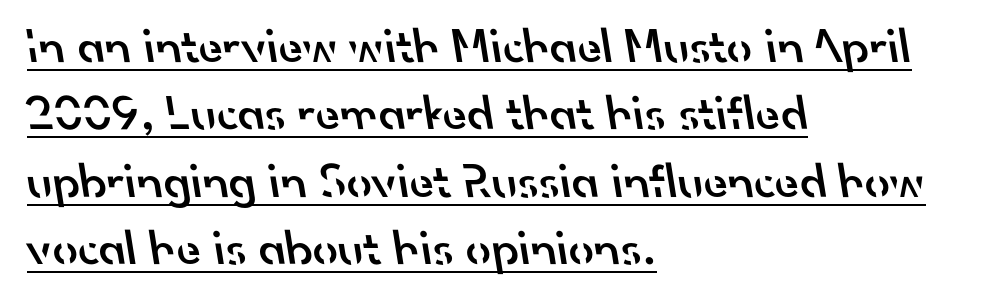
A typographer would call this underscored text. Bold? Not quite — semibold, heavier than regular but stopping short. The rendering anchors every line to the left-hand side. Each letter keeps its own natural width here, so spacing adapts to shape. Is this a sans? Yes — the strokes have no serifs.
